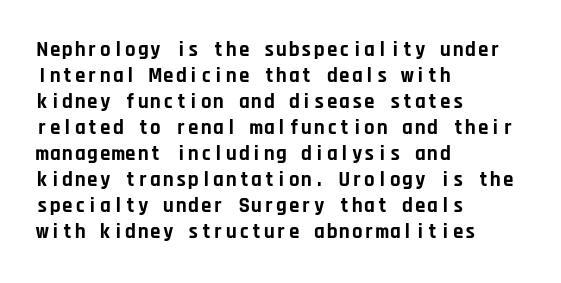
{"italic": "no", "bold": "yes", "underline": "no", "align": "left", "line_spacing_ratio": 1.24, "letter_spacing": "normal", "letter_spacing_em": 0.0, "glyph_px": 21}
